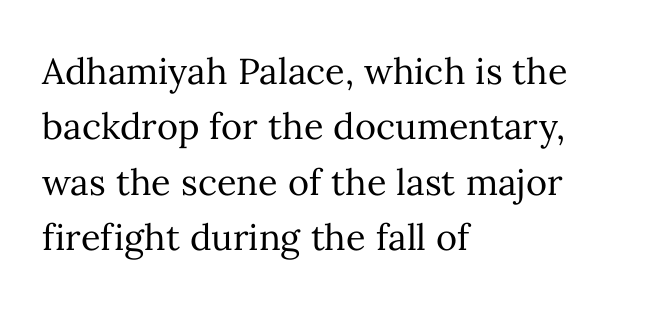
Each word holds together tightly as a unit, with standard inter-letter gaps. Plain, unruled lines of type. Line beginnings align vertically; line endings do not. Looks like regular typesetting: each glyph gets only the width it needs. This sample keeps an unexceptional amount of space between lines.
